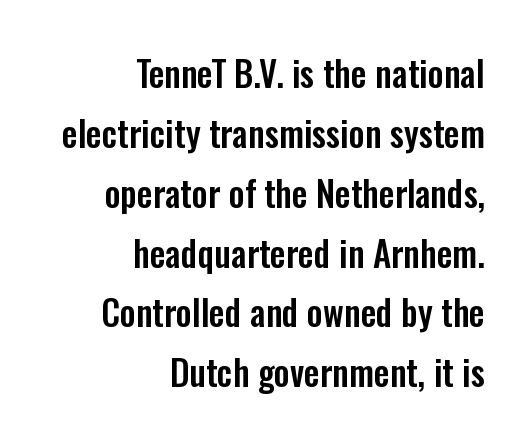
The image shows 35 px condensed sans-serif type, upright; set right-aligned, line spacing 1.71x, normal letter spacing, not underlined; low stroke contrast and a medium x-height.
